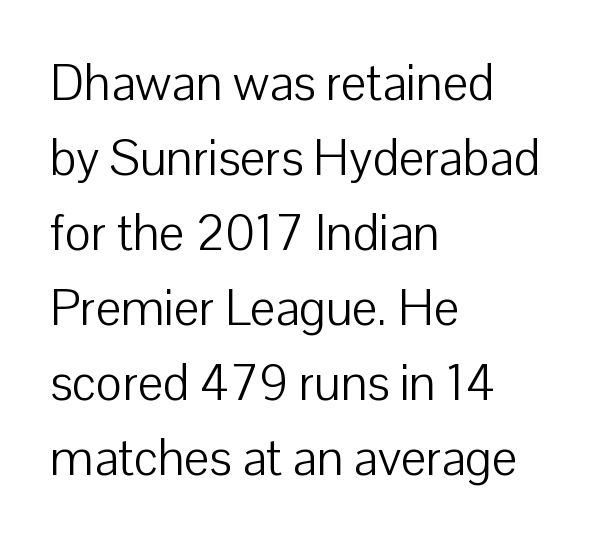
Q: Is the text bold? A: No.
Q: Is the text italic (slanted)? A: No, it is upright.
Q: Is the typeface a serif or a sans-serif typeface? A: Sans-serif.
Q: Is the text underlined? A: No.
Q: How is the paragraph aligned? A: Left-aligned.
Q: Is the spacing between letters normal or unusually wide? A: Normal.
Q: Is the spacing between lines tight, normal or loose? A: Normal.
Q: Width (condensed, normal, or wide)? A: Normal.
Q: Stroke contrast? A: Low.
Q: x-height? A: Medium.
Q: Monospaced? A: No.
